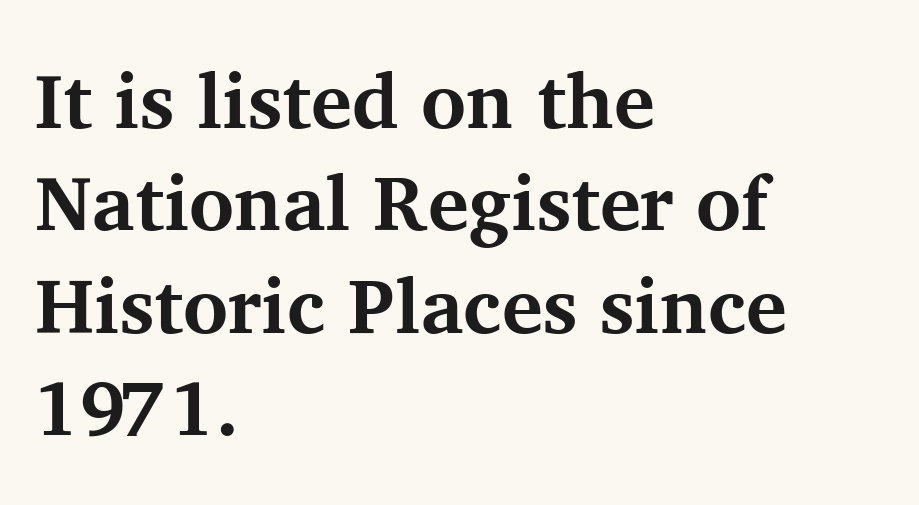
The image shows 77 px bold serif type, upright; set left-aligned, normal line spacing (1.33x), normal letter spacing, not underlined; medium stroke contrast and a medium x-height.
